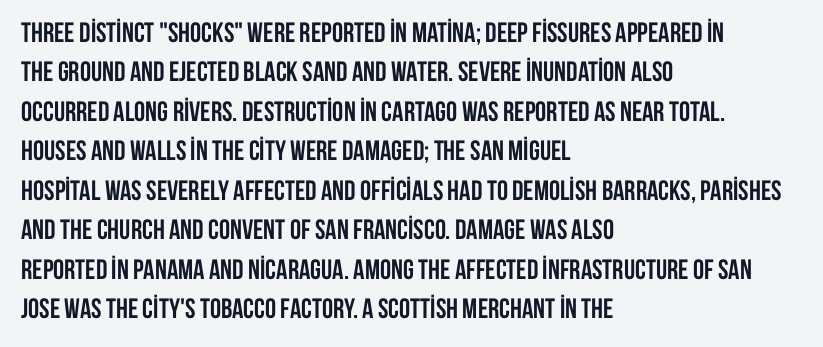
Every row of glyphs begins at an identical x-position on the left. The designer went with a sans here, leaving each stem footless. Check the space under the baseline: it is left empty. Plenty of ink on the page — the face is bold. Spacing between characters is what you'd get straight out of the box. Italic: no, the glyphs are upright roman.
